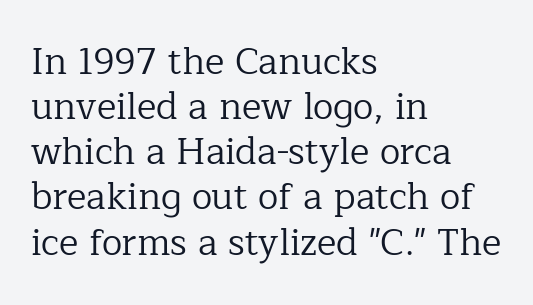
The image shows 37 px regular-weight serif type, upright; set left-aligned, line spacing 1.22x, normal letter spacing, not underlined; low stroke contrast and a medium x-height.
